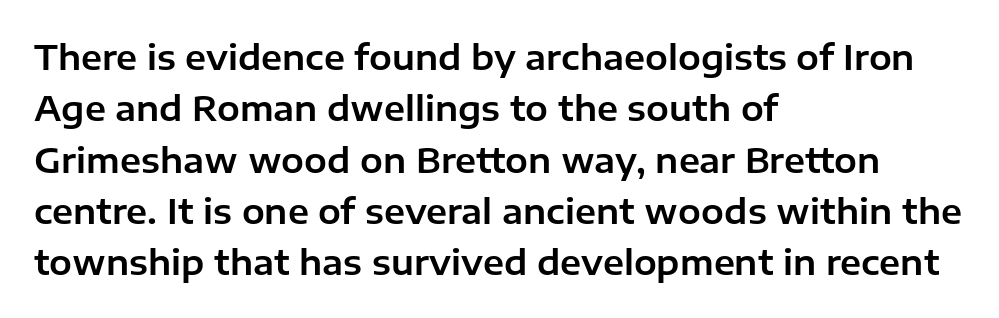
{"serif": "no", "italic": "no", "width": "normal", "stroke_contrast": "low", "x_height": "medium", "monospaced": "no", "underline": "no", "align": "left", "line_spacing": "normal", "line_spacing_ratio": 1.51, "letter_spacing": "normal", "letter_spacing_em": 0.0, "glyph_px": 34}
